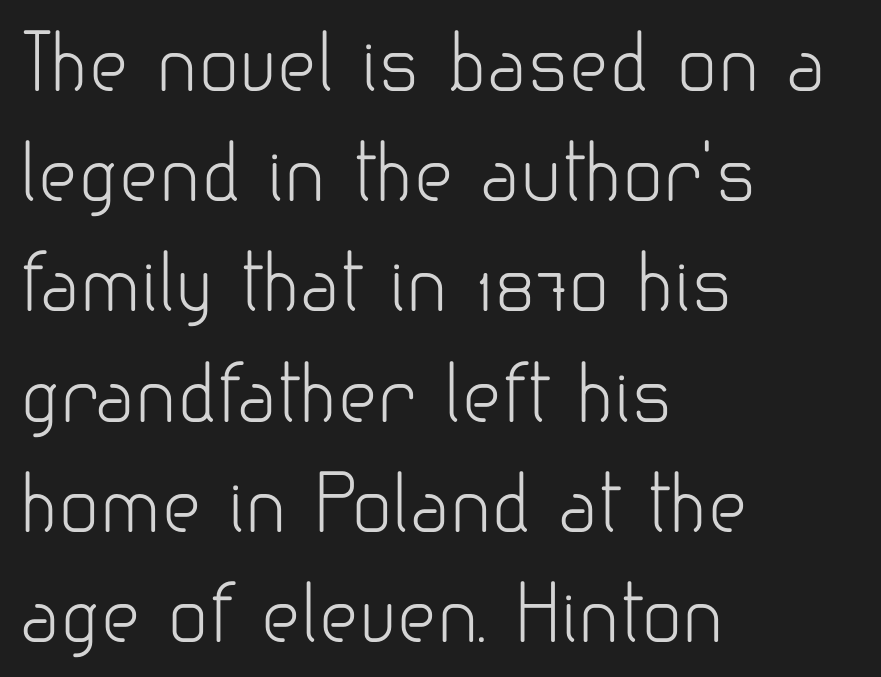
Q: Is the text bold? A: No.
Q: Is the text italic (slanted)? A: No, it is upright.
Q: Is the typeface a serif or a sans-serif typeface? A: Sans-serif.
Q: Is the text underlined? A: No.
Q: How is the paragraph aligned? A: Left-aligned.
Q: Is the spacing between letters normal or unusually wide? A: Normal.
Q: Is the spacing between lines tight, normal or loose? A: Normal.
Q: Width (condensed, normal, or wide)? A: Normal.
Q: Stroke contrast? A: Low.
Q: x-height? A: Small.
Q: Monospaced? A: No.
